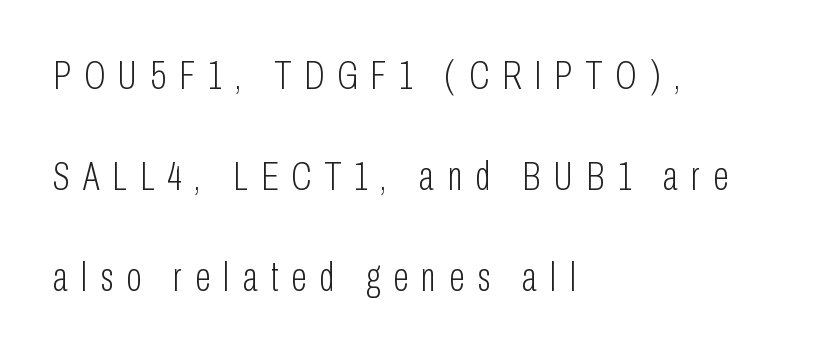
Type style note: lacks serifs. A typesetter would call this proportional, since set widths differ per character. The letterforms stand isolated, each surrounded by extra space. These lines stand farther apart than default settings would place them.
